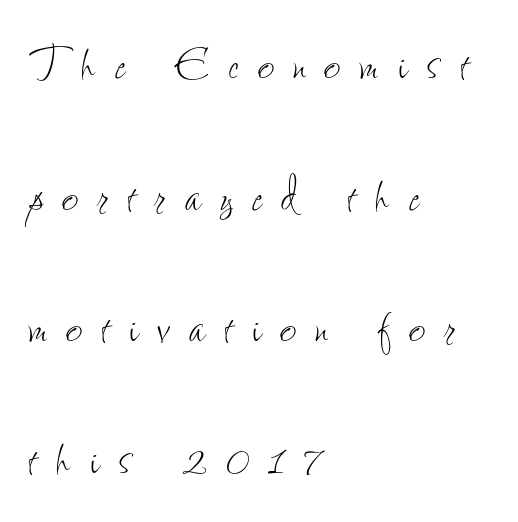
The leading is generous, giving the passage an open texture. Glance below the letters and you will spot only blank space. The passage shown is not bold in any degree.
